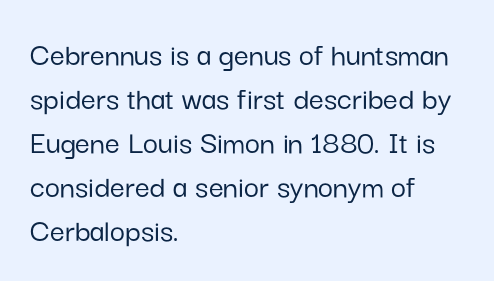
Nope, no serifs anywhere on these letters. Do the letters lean? They stand straight. The rendering anchors every line to the left-hand side. The baseline area is clear.
